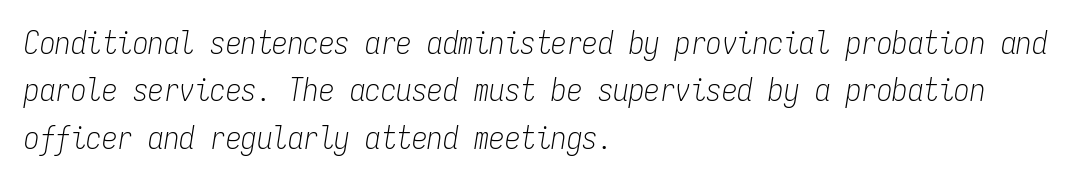
The font's italic variant was chosen for this text. Think of a typewriter: that constant character pitch is what you see here. Leading: standard. Is the block centered? No — it sits flush against the left margin. Nobody touched the tracking dial on this one.
